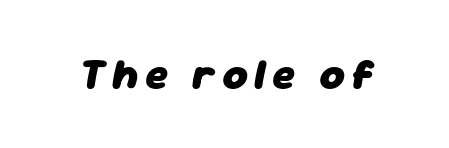
The image shows 43 px heavy type, italic (leaning right); set not underlined; low stroke contrast and a medium x-height.
